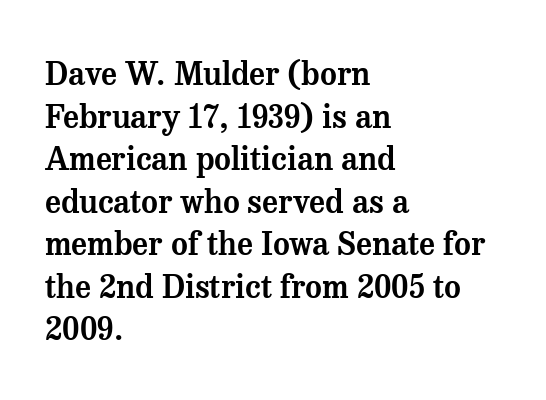
The image shows 32 px serif type, upright; set left-aligned, normal line spacing (1.33x), normal letter spacing, not underlined; medium stroke contrast and a medium x-height.
